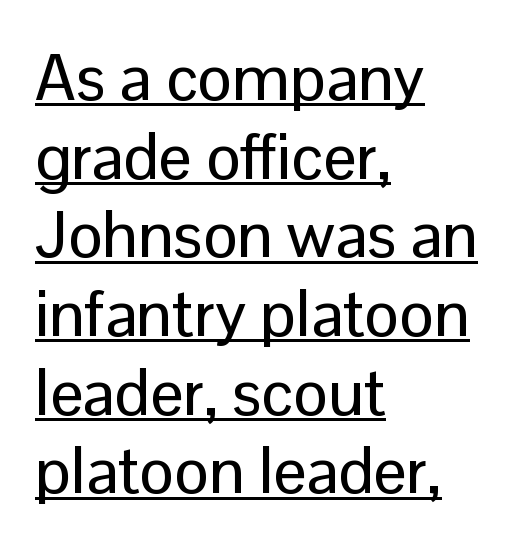
Compared with a centered layout, this one pins lines to the left instead. How are the letters spaced? Ordinarily, with no added tracking. The rendered words wear a rule along their underside. It's the straight-up-and-down kind of type. The designer went with a sans here, leaving each stem footless. Proportional: the letters do not fall into vertical columns.
